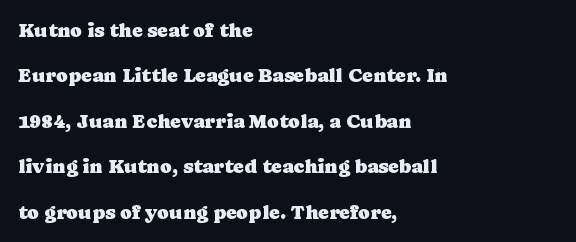
Q: Is the text italic (slanted)? A: No, it is upright.
Q: Is the text underlined? A: No.
Q: How is the paragraph aligned? A: Left-aligned.
Q: Is the spacing between letters normal or unusually wide? A: Normal.
Q: Is the spacing between lines tight, normal or loose? A: Loose.
